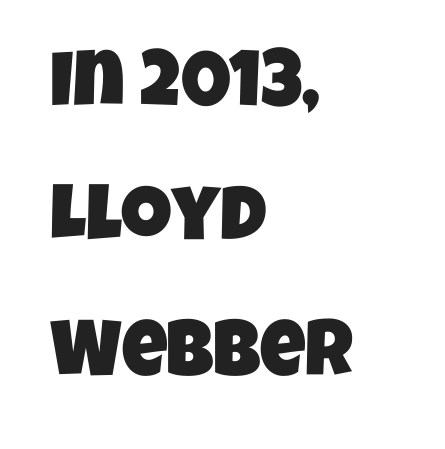
{"serif": "no", "width": "condensed", "stroke_contrast": "low", "x_height": "large", "monospaced": "no", "underline": "no", "align": "left", "line_spacing": "normal", "line_spacing_ratio": 1.7, "letter_spacing": "normal", "letter_spacing_em": 0.0, "glyph_px": 79}
